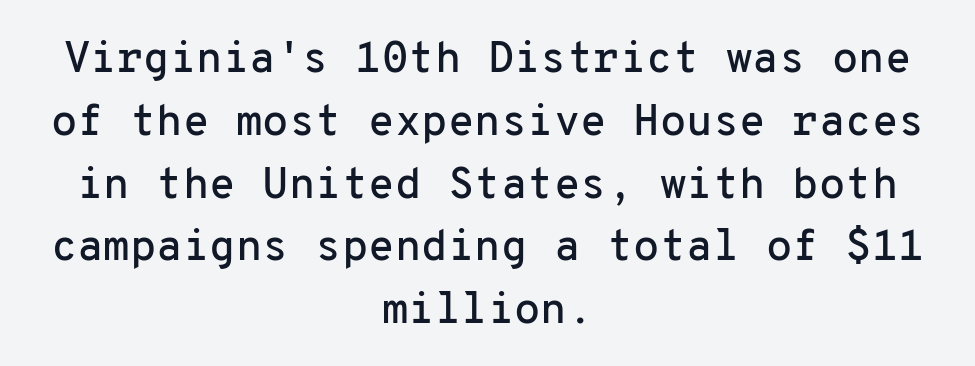
Q: Is the text italic (slanted)? A: No, it is upright.
Q: Is the typeface a serif or a sans-serif typeface? A: Sans-serif.
Q: Is the text underlined? A: No.
Q: How is the paragraph aligned? A: Centered.
Q: Is the spacing between letters normal or unusually wide? A: Normal.
Q: Is the spacing between lines tight, normal or loose? A: Normal.
Q: Width (condensed, normal, or wide)? A: Normal.
Q: Stroke contrast? A: Low.
Q: x-height? A: Medium.
Q: Monospaced? A: Yes.
